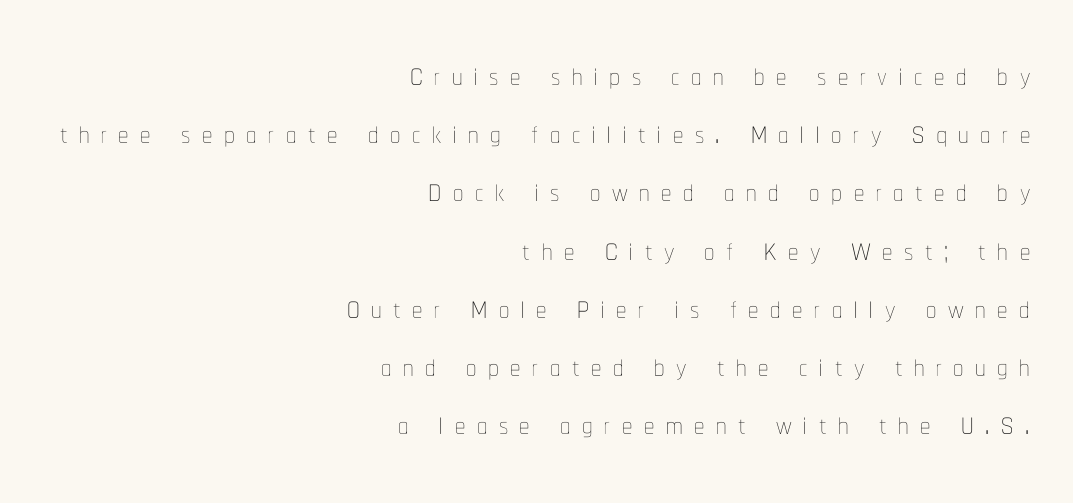
{"italic": "no", "bold": "no", "weight": "thin", "width": "condensed", "stroke_contrast": "low", "x_height": "medium", "monospaced": "no", "underline": "no", "align": "right", "line_spacing": "normal", "line_spacing_ratio": 1.42, "letter_spacing": "wide", "letter_spacing_em": 0.28, "glyph_px": 41}
